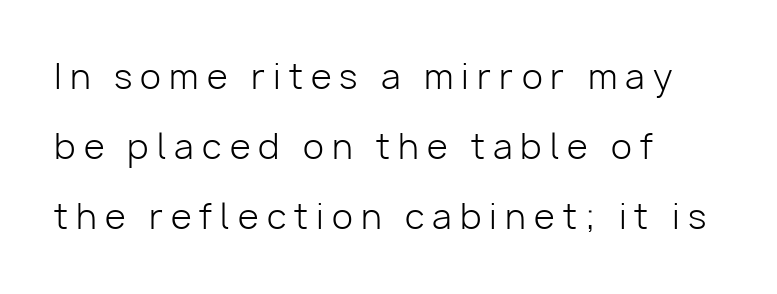
{"serif": "no", "italic": "no", "bold": "no", "weight": "light", "width": "normal", "stroke_contrast": "low", "x_height": "medium", "monospaced": "no", "underline": "no", "align": "left", "line_spacing": "loose", "line_spacing_ratio": 2.06, "letter_spacing": "wide", "letter_spacing_em": 0.24, "glyph_px": 34}
